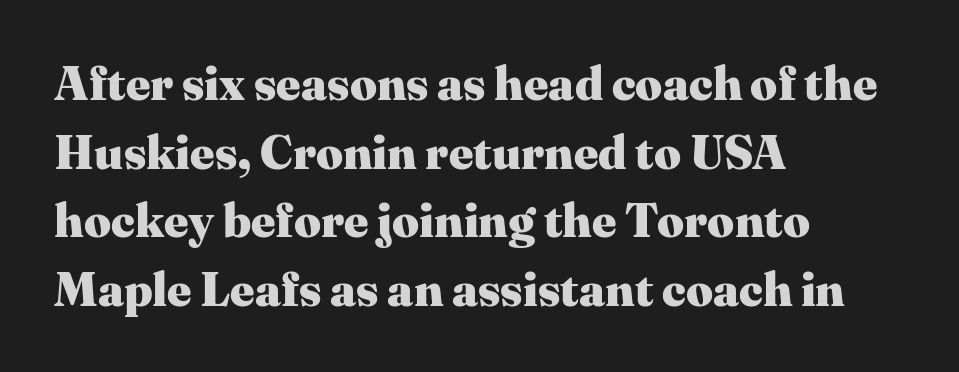
{"serif": "yes", "italic": "no", "bold": "yes", "weight": "heavy", "width": "normal", "stroke_contrast": "medium", "x_height": "medium", "monospaced": "no", "underline": "no", "align": "left", "line_spacing": "normal", "line_spacing_ratio": 1.46, "letter_spacing": "normal", "letter_spacing_em": 0.0, "glyph_px": 47}
